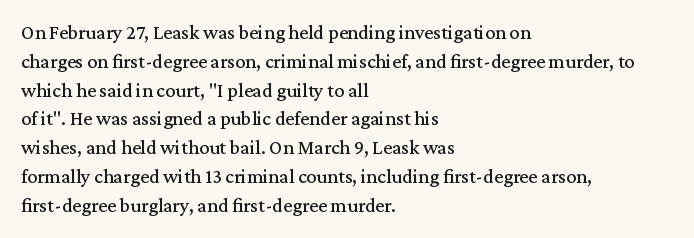
The image shows 20 px text type, upright; set left-aligned, normal line spacing (1.44x), normal letter spacing, not underlined.
